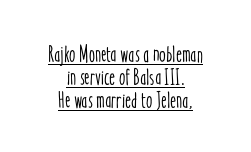
The image shows 23 px text type, upright; set centered, tight line spacing (1.0x), normal letter spacing, underlined.
